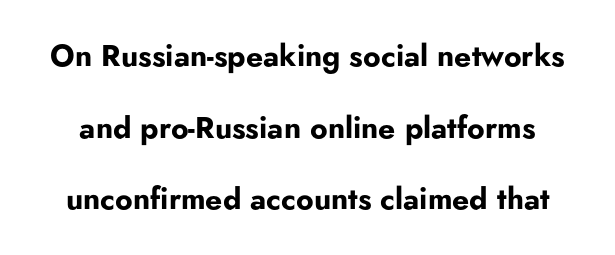
The strip under each line holds only bare page. Here the designer chose a conventional face with non-uniform glyph widths. Italic: no, the glyphs are upright roman. Serifs: no, the terminals of the letterforms are clean.
